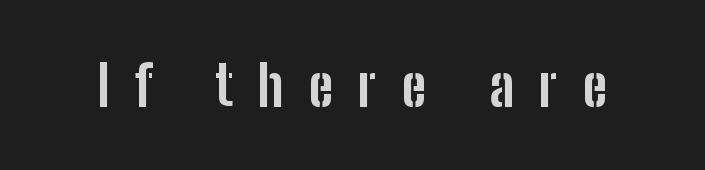
{"serif": "no", "italic": "no", "bold": "yes", "weight": "bold", "width": "condensed", "stroke_contrast": "low", "x_height": "medium", "monospaced": "no", "underline": "no", "letter_spacing": "wide", "letter_spacing_em": 0.45, "glyph_px": 56}
